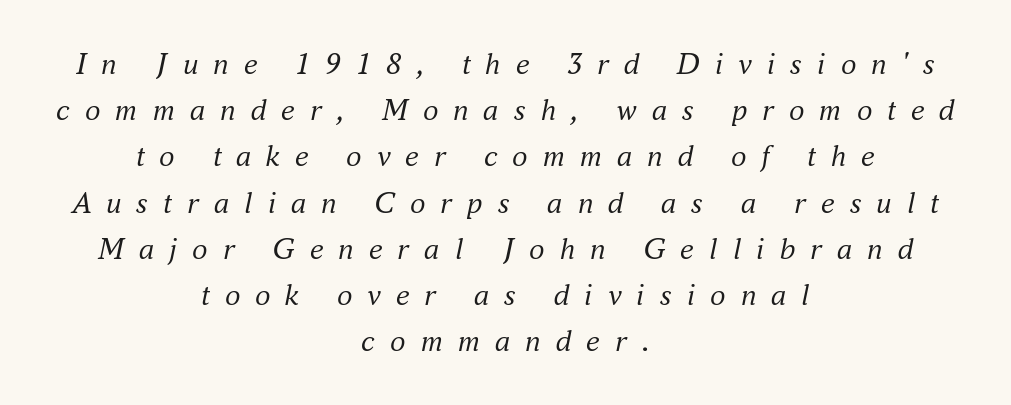
The image shows 31 px regular-weight serif type, italic (leaning right); set centered, normal line spacing (1.49x), unusually wide letter spacing (+0.48 em), not underlined; medium stroke contrast and a small x-height.
